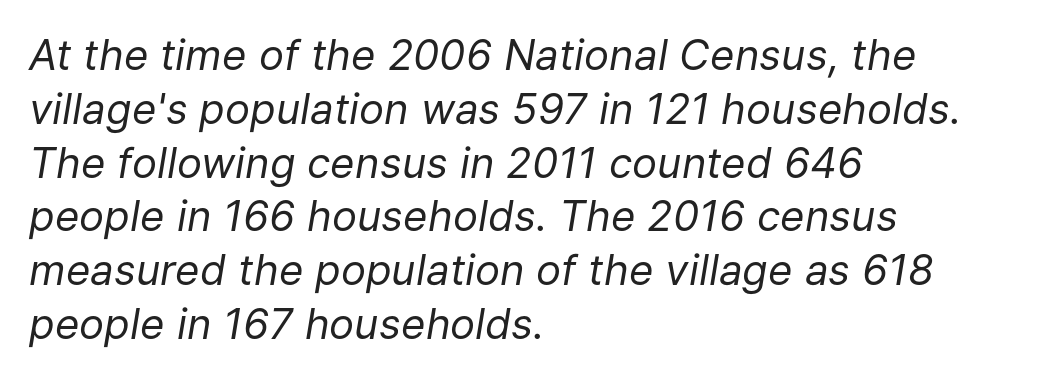
{"italic": "yes", "lean": "right", "slant_degrees": 9, "bold": "no", "weight": "regular", "width": "normal", "stroke_contrast": "low", "x_height": "medium", "monospaced": "no", "underline": "no", "align": "left", "line_spacing": "normal", "line_spacing_ratio": 1.28, "letter_spacing": "normal", "letter_spacing_em": 0.0, "glyph_px": 42}
